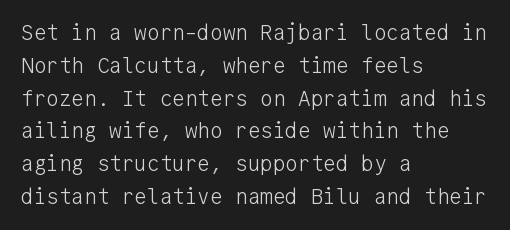
Upright lettering throughout. The rows are spaced the way most documents space them. These lines stack with their left ends in a neat column. The space beneath each line is pristine and unruled. This sample uses plain, unmodified letter spacing. Stem width sits at or under what a default text font uses.
